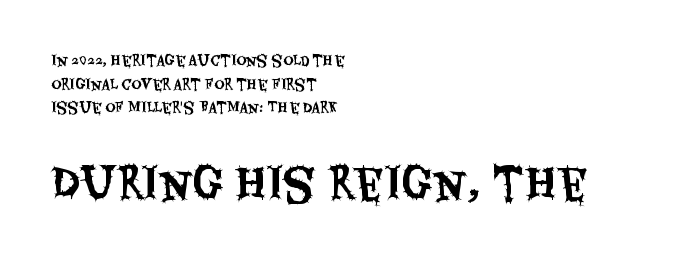
{"serif": "no", "italic": "no", "width": "condensed", "stroke_contrast": "medium", "x_height": "large", "monospaced": "no", "underline": "no", "align": "left", "line_spacing": "normal", "line_spacing_ratio": 1.68, "letter_spacing": "normal", "letter_spacing_em": 0.0, "larger_block": "second", "size_ratio": 3.0, "glyph_px": 42}
